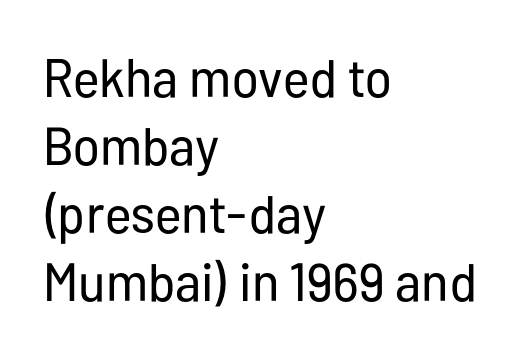
Line starts are locked; line ends wander. The space between consecutive lines is moderate. The space beneath each line is pristine and unruled. Ordinary non-slanted type is in use.
